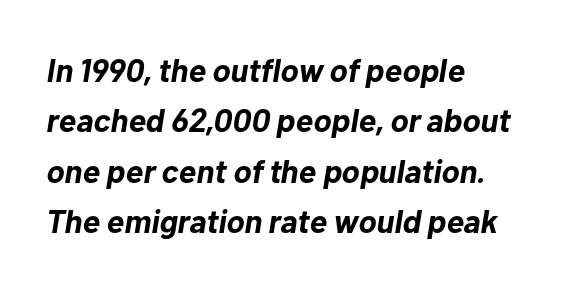
Q: Is the text bold? A: Yes.
Q: Is the text italic (slanted)? A: Yes, it leans right by about 10 degrees.
Q: Is the text underlined? A: No.
Q: How is the paragraph aligned? A: Left-aligned.
Q: Is the spacing between letters normal or unusually wide? A: Normal.
Q: Is the spacing between lines tight, normal or loose? A: Normal.
Q: Width (condensed, normal, or wide)? A: Normal.
Q: Stroke contrast? A: Low.
Q: x-height? A: Medium.
Q: Monospaced? A: No.
